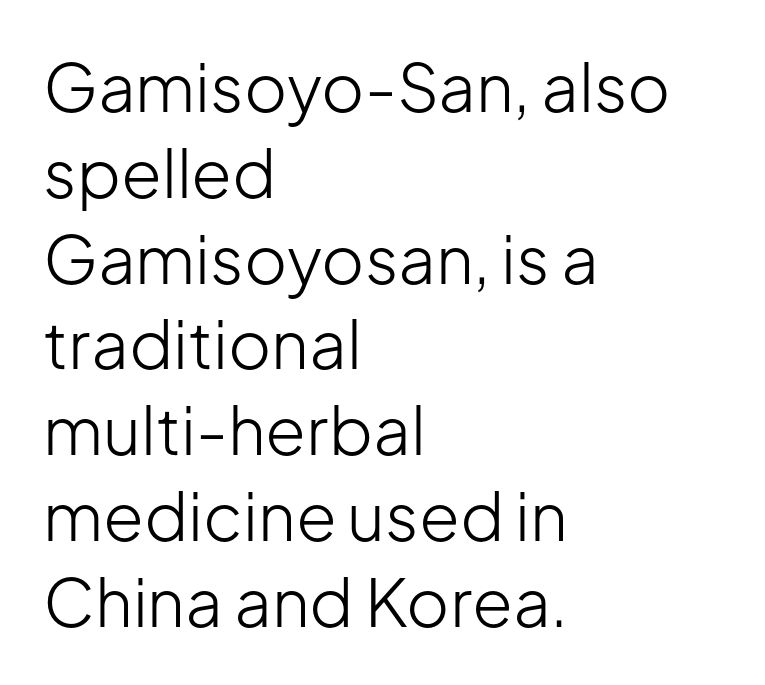
{"serif": "no", "italic": "no", "bold": "no", "weight": "light", "width": "normal", "stroke_contrast": "low", "x_height": "medium", "monospaced": "no", "underline": "no", "align": "left", "line_spacing": "normal", "line_spacing_ratio": 1.3, "letter_spacing": "normal", "letter_spacing_em": 0.0, "glyph_px": 66}
